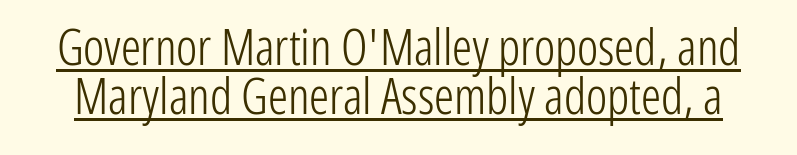
The image shows 50 px light, condensed sans-serif type, upright; set tight line spacing (0.98x), normal letter spacing, underlined; low stroke contrast and a medium x-height.
